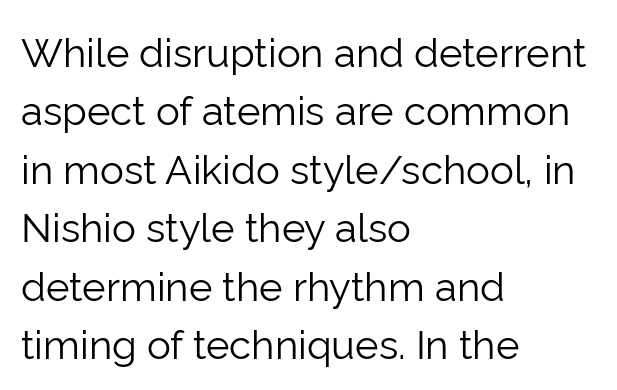
The image shows 40 px light sans-serif type, upright; set left-aligned, normal line spacing (1.46x), normal letter spacing, not underlined; low stroke contrast and a medium x-height.
